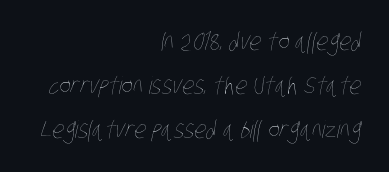
Q: Is the text bold? A: No.
Q: Is the text underlined? A: No.
Q: How is the paragraph aligned? A: Right-aligned.
Q: Is the spacing between letters normal or unusually wide? A: Normal.
